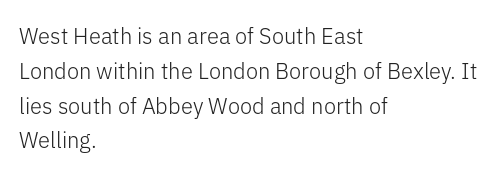
Q: Is the text bold? A: No.
Q: Is the text italic (slanted)? A: No, it is upright.
Q: Is the text underlined? A: No.
Q: How is the paragraph aligned? A: Left-aligned.
Q: Is the spacing between letters normal or unusually wide? A: Normal.
Q: Is the spacing between lines tight, normal or loose? A: Normal.
